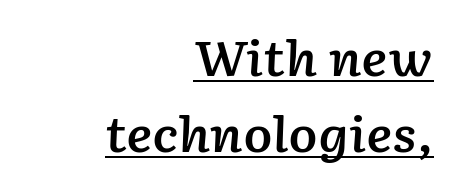
The face used here is proportionally spaced, like ordinary book or web type. The glyphs look as if they've been sheared to an angle. The paragraph has a hard right edge and a soft left edge. There is no visible air inserted between adjacent glyphs.
